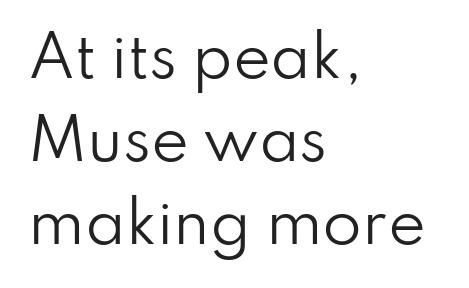
{"serif": "no", "italic": "no", "bold": "no", "weight": "regular", "width": "normal", "stroke_contrast": "low", "x_height": "small", "monospaced": "no", "underline": "no", "align": "left", "line_spacing": "normal", "line_spacing_ratio": 1.46, "letter_spacing": "normal", "letter_spacing_em": 0.0, "glyph_px": 57}
